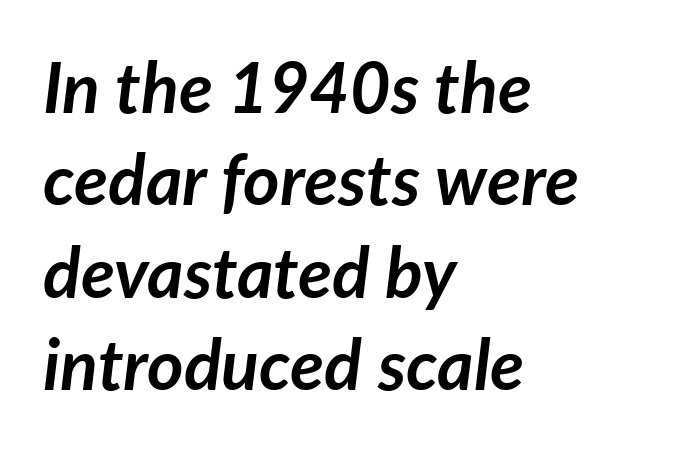
Q: Is the text bold? A: Yes.
Q: Is the text italic (slanted)? A: Yes, it leans right by about 7 degrees.
Q: Is the text underlined? A: No.
Q: How is the paragraph aligned? A: Left-aligned.
Q: Is the spacing between letters normal or unusually wide? A: Normal.
Q: Is the spacing between lines tight, normal or loose? A: Normal.
Q: Width (condensed, normal, or wide)? A: Normal.
Q: Stroke contrast? A: Low.
Q: x-height? A: Medium.
Q: Monospaced? A: No.
